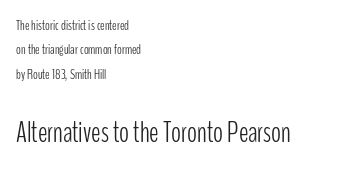
The font is comparable to plain body text, perhaps lighter. The lines in this sample share a left origin and differ only in where they stop. Each letter keeps its own natural width here, so spacing adapts to shape. Character size in the trailing block exceeds that of the leading block. This sample uses plain, unmodified letter spacing. Posture: straight, roman, zero tilt.
